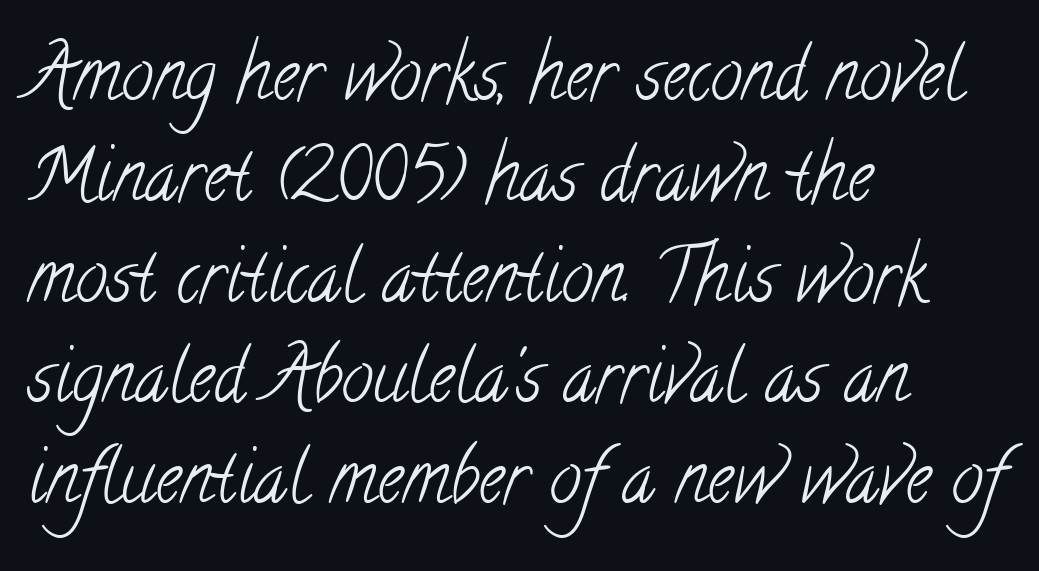
The passage shown is typed in a proportional face where columns would drift. Does the leading feel generous? No, just average. This is not heavy type; no bold has been used. Visually the block forms a straight wall on the left and a jagged coastline on the right. The words here are not underlined.
